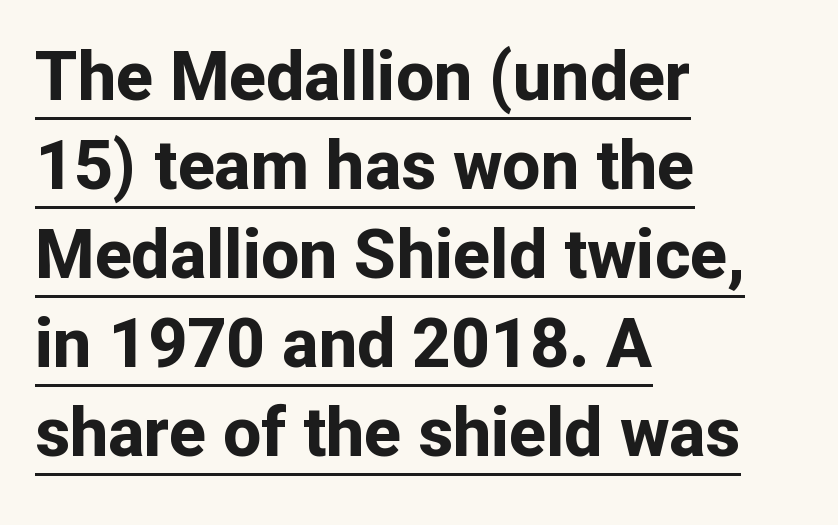
The image shows 68 px bold sans-serif type, upright; set left-aligned, normal line spacing (1.31x), normal letter spacing, underlined; low stroke contrast and a medium x-height.
